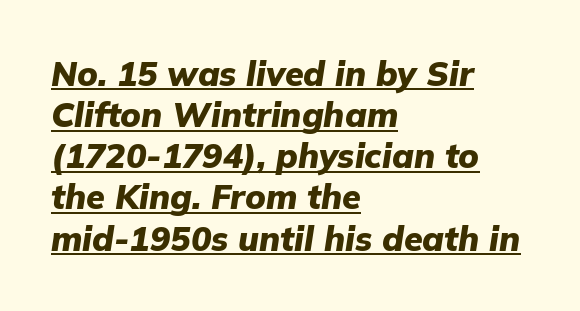
{"italic": "yes", "lean": "right", "slant_degrees": 9, "bold": "yes", "weight": "heavy", "width": "normal", "stroke_contrast": "low", "x_height": "medium", "monospaced": "no", "underline": "yes", "align": "left", "line_spacing_ratio": 1.21, "letter_spacing": "normal", "letter_spacing_em": 0.0, "glyph_px": 34}
